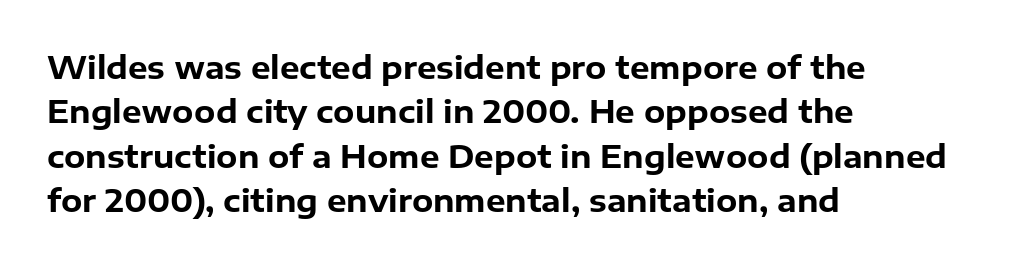
The image shows 31 px bold sans-serif type, upright; set left-aligned, normal line spacing (1.43x), normal letter spacing, not underlined; low stroke contrast and a medium x-height.
